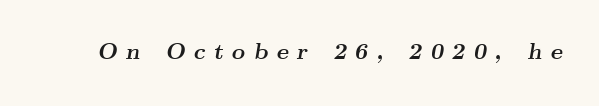
{"italic": "yes", "lean": "right", "slant_degrees": 9, "bold": "yes", "underline": "no", "letter_spacing": "wide", "letter_spacing_em": 0.36, "glyph_px": 23}
